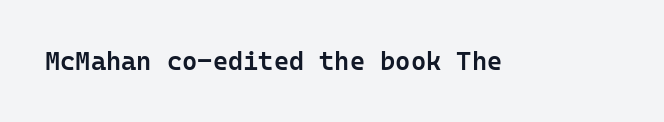
Ascenders rise straight up at ninety degrees. The typesetting leans somewhat heavy: a semibold. Observe the ordinary spacing: letters are neighbours, not strangers. Only glyphs here, with clear space below each row.
